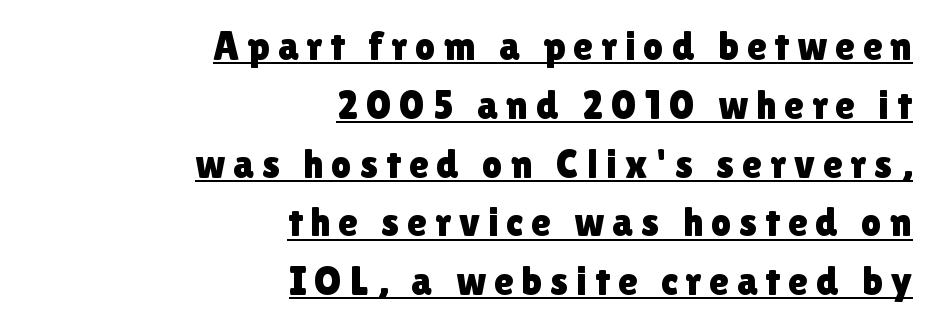
{"serif": "no", "italic": "no", "width": "normal", "x_height": "medium", "monospaced": "no", "underline": "yes", "align": "right", "line_spacing": "normal", "line_spacing_ratio": 1.47, "letter_spacing": "wide", "letter_spacing_em": 0.2, "glyph_px": 40}
